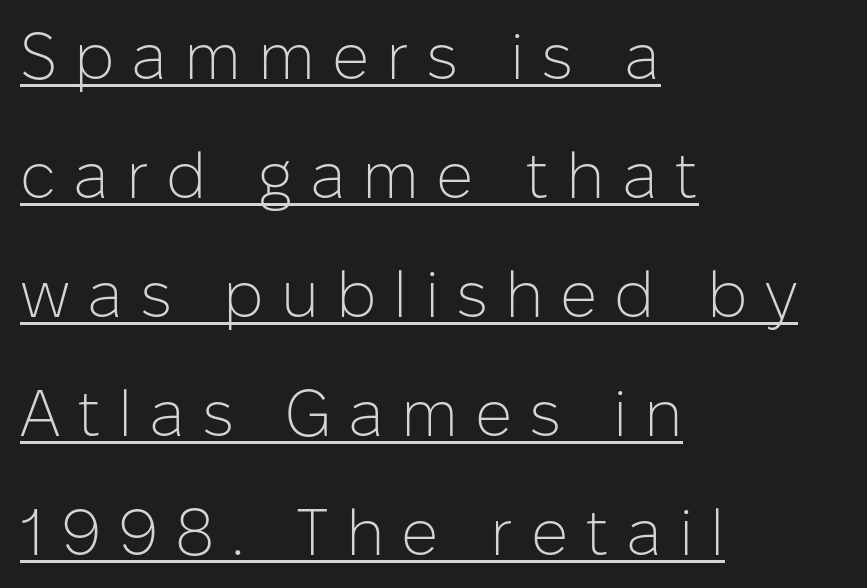
Words appear elongated and porous because spacing is wide. Think standard paragraph weight, or any step lighter than that. Looks like regular typesetting: each glyph gets only the width it needs. The lettering stays uniformly vertical, giving the passage a roman look.
